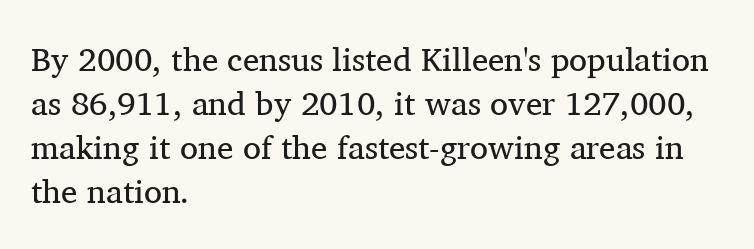
The image shows 33 px regular-weight serif type, upright; set left-aligned, normal line spacing (1.33x), normal letter spacing, not underlined; medium stroke contrast and a medium x-height.
